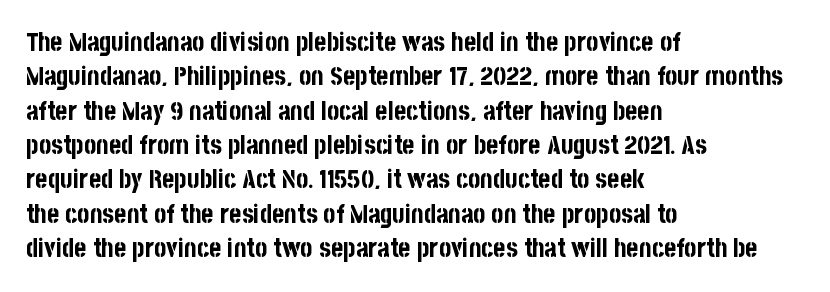
Q: Is the text bold? A: Yes.
Q: Is the text italic (slanted)? A: No, it is upright.
Q: Is the text underlined? A: No.
Q: How is the paragraph aligned? A: Left-aligned.
Q: Is the spacing between letters normal or unusually wide? A: Normal.
Q: Is the spacing between lines tight, normal or loose? A: Normal.
